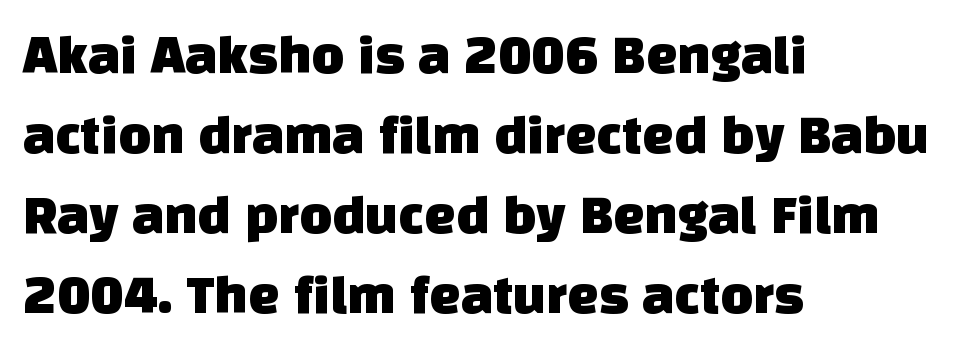
Q: Is the typeface a serif or a sans-serif typeface? A: Sans-serif.
Q: Is the text underlined? A: No.
Q: How is the paragraph aligned? A: Left-aligned.
Q: Is the spacing between letters normal or unusually wide? A: Normal.
Q: Is the spacing between lines tight, normal or loose? A: Normal.
Q: Width (condensed, normal, or wide)? A: Normal.
Q: Stroke contrast? A: Low.
Q: x-height? A: Large.
Q: Monospaced? A: No.
